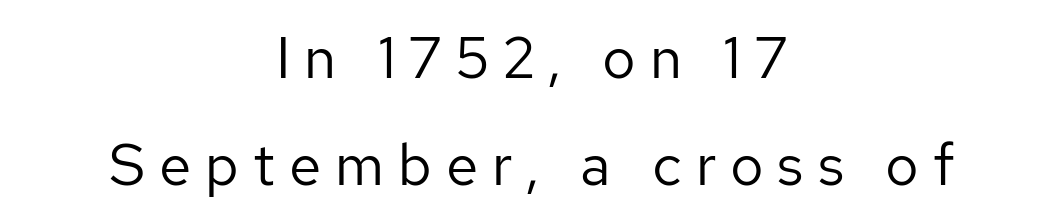
The image shows 58 px regular-weight sans-serif type, upright; set centered, line spacing 1.84x, unusually wide letter spacing (+0.24 em), not underlined; low stroke contrast and a medium x-height.
